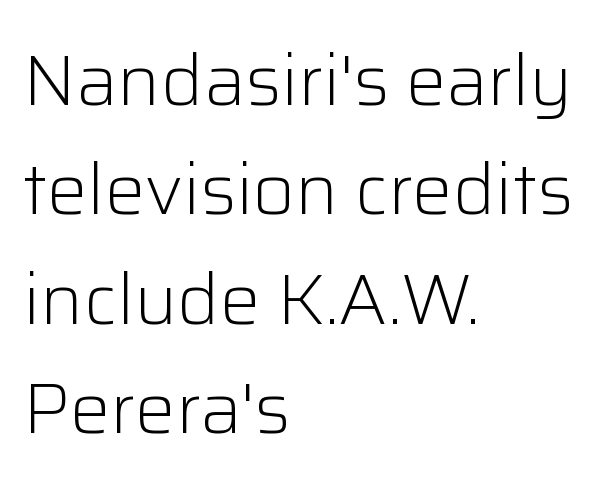
The image shows 72 px light sans-serif type, upright; set left-aligned, normal line spacing (1.52x), normal letter spacing, not underlined; low stroke contrast and a medium x-height.
